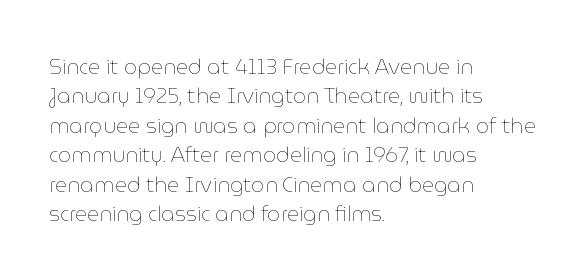
Q: Is the text bold? A: No.
Q: Is the text italic (slanted)? A: No, it is upright.
Q: Is the text underlined? A: No.
Q: How is the paragraph aligned? A: Left-aligned.
Q: Is the spacing between letters normal or unusually wide? A: Normal.
Q: Is the spacing between lines tight, normal or loose? A: Normal.
